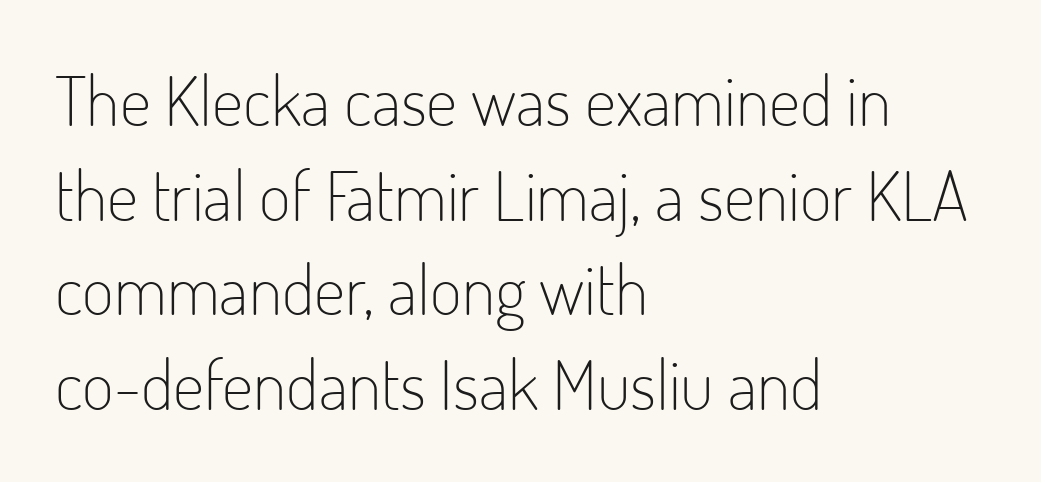
You could not count columns in this text — the font is proportionally spaced. The strokes carry an ordinary text weight at most. Designer's note — italics off, roman on. This sample is left-justified, so line endings fall wherever the words run out. Vertically, the passage feels balanced, rows spaced as you'd expect. Default kerning and tracking; the words read as compact shapes.
